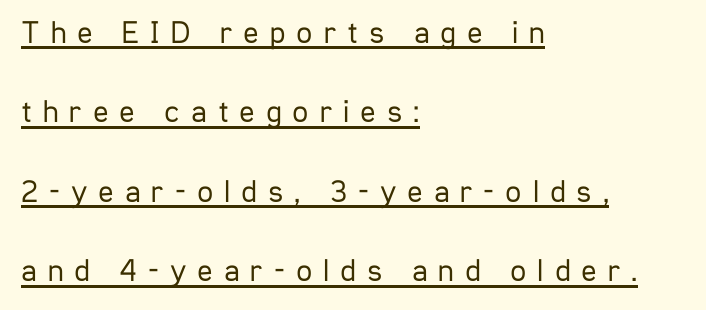
The image shows 32 px regular-weight, condensed sans-serif type, upright; set left-aligned, loose line spacing (2.48x), unusually wide letter spacing (+0.34 em), underlined; low stroke contrast and a medium x-height.
